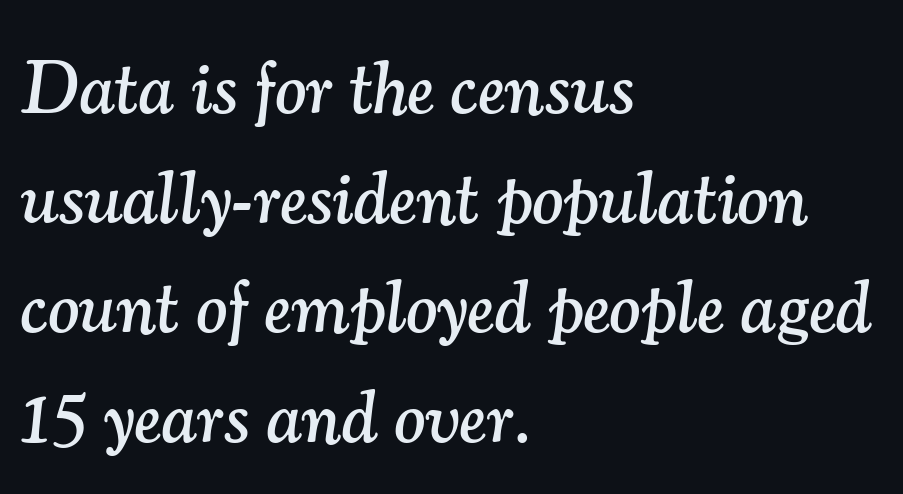
The image shows 74 px serif type, italic (leaning right); set left-aligned, normal line spacing (1.48x), normal letter spacing, not underlined; medium stroke contrast and a small x-height.
